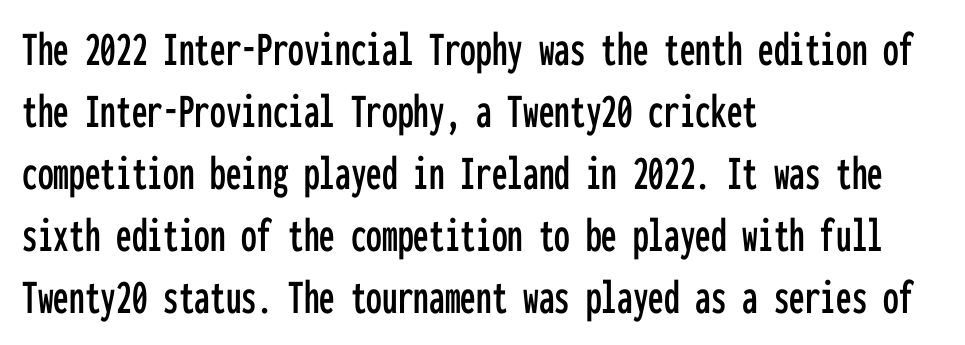
Q: Is the text italic (slanted)? A: No, it is upright.
Q: Is the typeface a serif or a sans-serif typeface? A: Sans-serif.
Q: Is the text underlined? A: No.
Q: How is the paragraph aligned? A: Left-aligned.
Q: Is the spacing between letters normal or unusually wide? A: Normal.
Q: Width (condensed, normal, or wide)? A: Condensed.
Q: Stroke contrast? A: Low.
Q: x-height? A: Medium.
Q: Monospaced? A: Yes.
